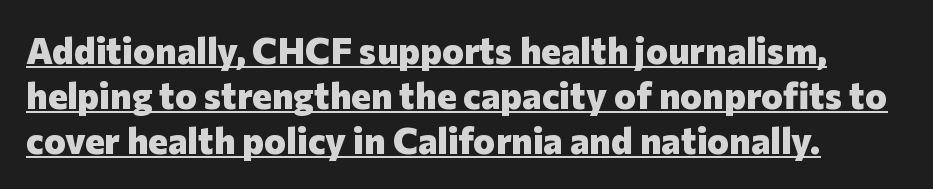
{"serif": "no", "italic": "no", "bold": "yes", "weight": "heavy", "width": "normal", "stroke_contrast": "low", "x_height": "medium", "monospaced": "no", "underline": "yes", "line_spacing_ratio": 1.22, "letter_spacing": "normal", "letter_spacing_em": 0.0, "glyph_px": 37}
